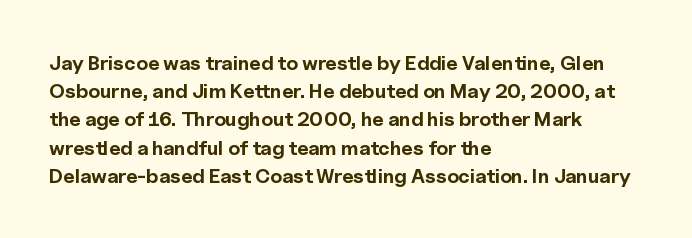
The image shows 20 px bold type, upright; set left-aligned, normal line spacing (1.41x), normal letter spacing, not underlined.
